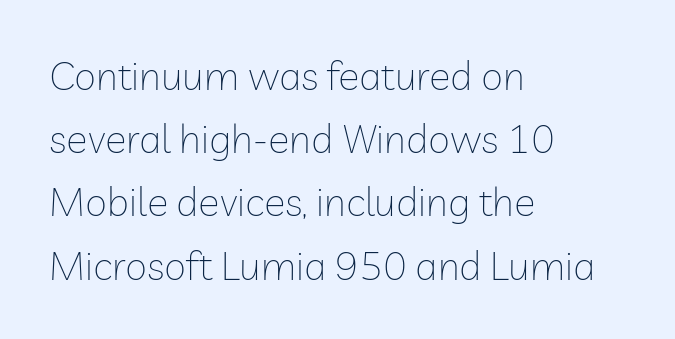
The image shows 40 px thin sans-serif type, upright; set left-aligned, normal line spacing (1.58x), normal letter spacing, not underlined; low stroke contrast and a medium x-height.
